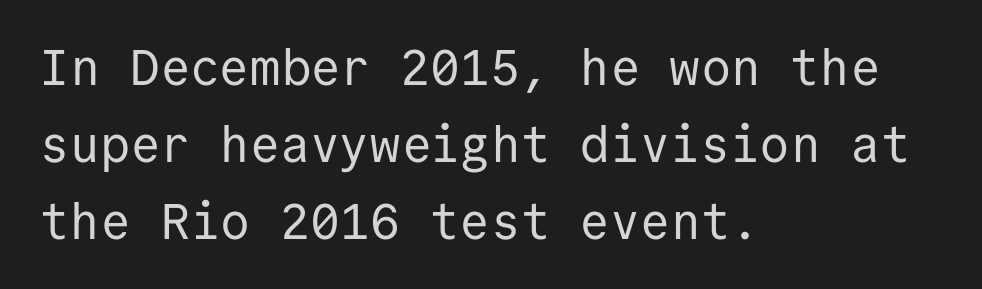
Line beginnings align vertically; line endings do not. Between one letter and the next there's only the usual sliver of space. Observe the absence of serifs on each vertical stroke in this sample. No letter is thick-stroked: the sample isn't bold. In terms of leading, this rendering sits right in the middle.
